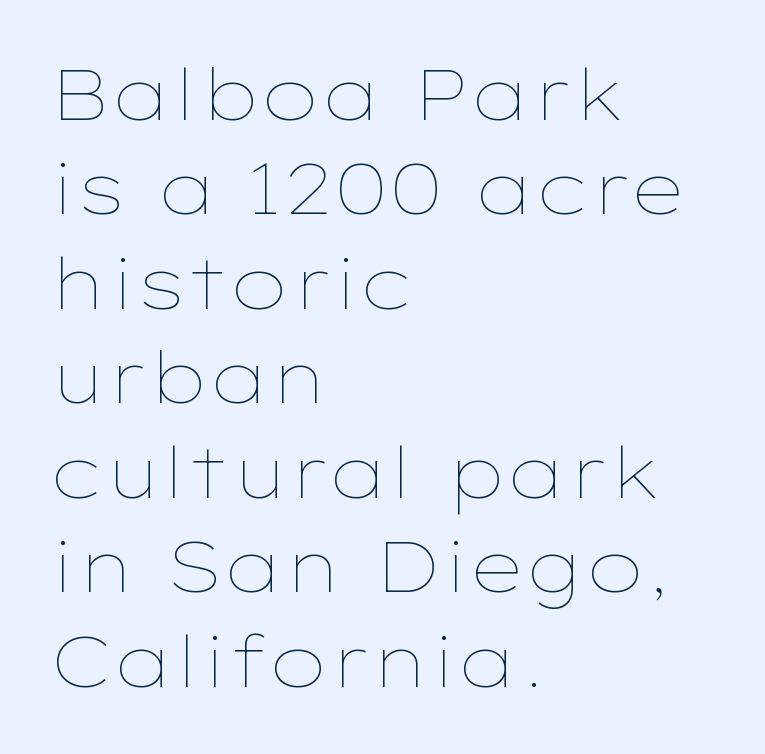
Q: Is the text bold? A: No.
Q: Is the text italic (slanted)? A: No, it is upright.
Q: Is the text underlined? A: No.
Q: How is the paragraph aligned? A: Left-aligned.
Q: Is the spacing between letters normal or unusually wide? A: Normal.
Q: Is the spacing between lines tight, normal or loose? A: Normal.
Q: Width (condensed, normal, or wide)? A: Wide.
Q: Stroke contrast? A: Low.
Q: x-height? A: Medium.
Q: Monospaced? A: No.
